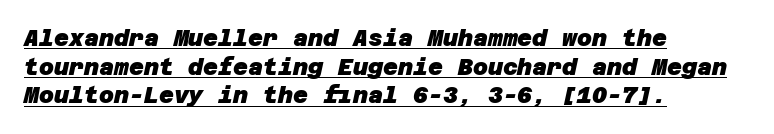
Q: Is the text bold? A: Yes.
Q: Is the text underlined? A: Yes.
Q: How is the paragraph aligned? A: Left-aligned.
Q: Is the spacing between letters normal or unusually wide? A: Normal.
Q: Is the spacing between lines tight, normal or loose? A: Normal.
